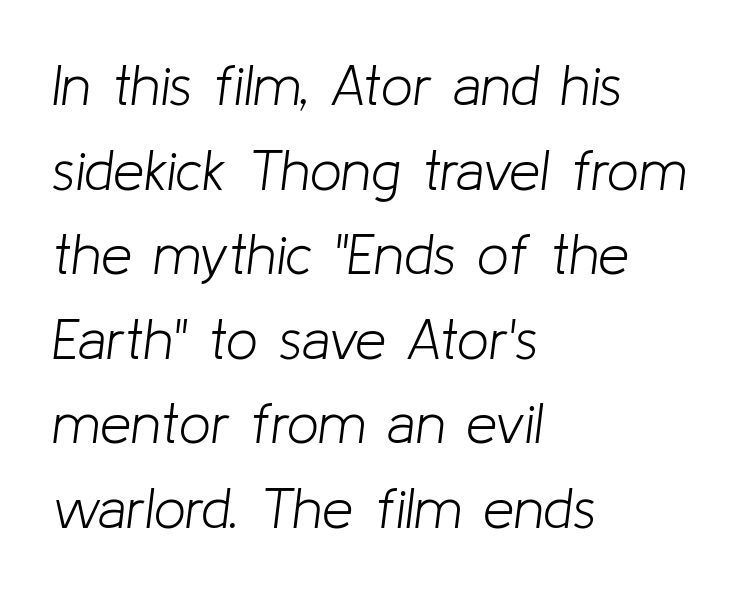
The image shows 56 px light type, italic (leaning right); set left-aligned, normal line spacing (1.51x), normal letter spacing, not underlined; low stroke contrast and a medium x-height.
